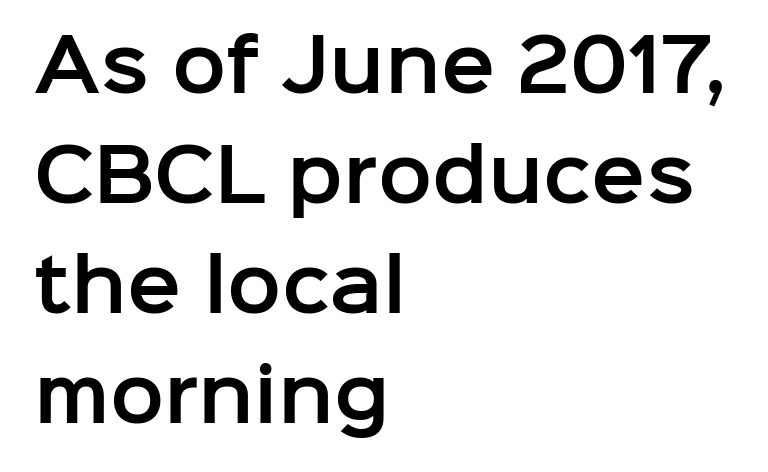
Q: Is the text italic (slanted)? A: No, it is upright.
Q: Is the typeface a serif or a sans-serif typeface? A: Sans-serif.
Q: Is the text underlined? A: No.
Q: How is the paragraph aligned? A: Left-aligned.
Q: Is the spacing between letters normal or unusually wide? A: Normal.
Q: Is the spacing between lines tight, normal or loose? A: Normal.
Q: Width (condensed, normal, or wide)? A: Normal.
Q: Stroke contrast? A: Low.
Q: x-height? A: Medium.
Q: Monospaced? A: No.
